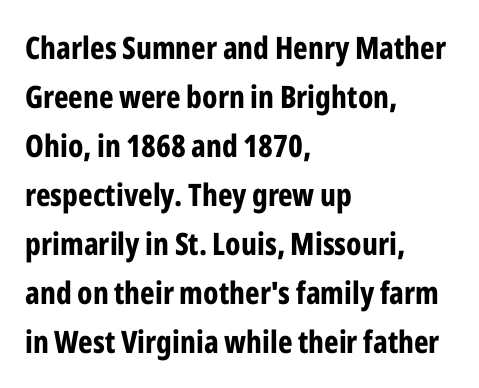
Q: Is the text bold? A: Yes.
Q: Is the text italic (slanted)? A: No, it is upright.
Q: Is the typeface a serif or a sans-serif typeface? A: Sans-serif.
Q: Is the text underlined? A: No.
Q: How is the paragraph aligned? A: Left-aligned.
Q: Is the spacing between letters normal or unusually wide? A: Normal.
Q: Is the spacing between lines tight, normal or loose? A: Normal.
Q: Width (condensed, normal, or wide)? A: Condensed.
Q: Stroke contrast? A: Low.
Q: x-height? A: Medium.
Q: Monospaced? A: No.
